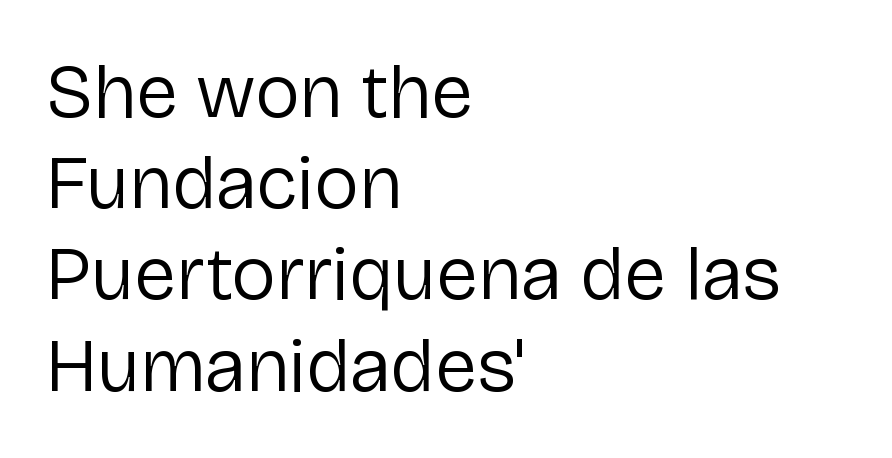
Q: Is the text bold? A: No.
Q: Is the text italic (slanted)? A: No, it is upright.
Q: Is the typeface a serif or a sans-serif typeface? A: Sans-serif.
Q: Is the text underlined? A: No.
Q: How is the paragraph aligned? A: Left-aligned.
Q: Is the spacing between letters normal or unusually wide? A: Normal.
Q: Width (condensed, normal, or wide)? A: Normal.
Q: Stroke contrast? A: Low.
Q: x-height? A: Medium.
Q: Monospaced? A: No.
